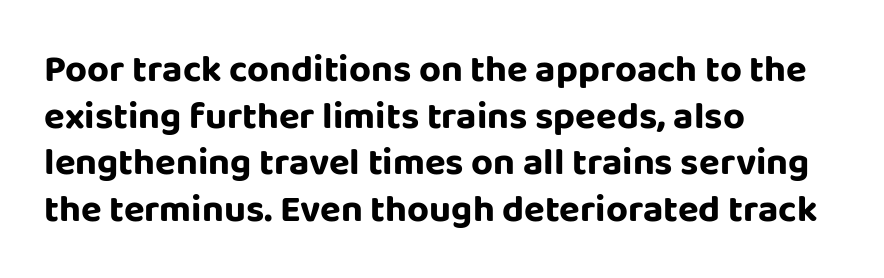
The image shows 38 px sans-serif type, upright; set left-aligned, line spacing 1.23x, normal letter spacing, not underlined; low stroke contrast and a large x-height.
